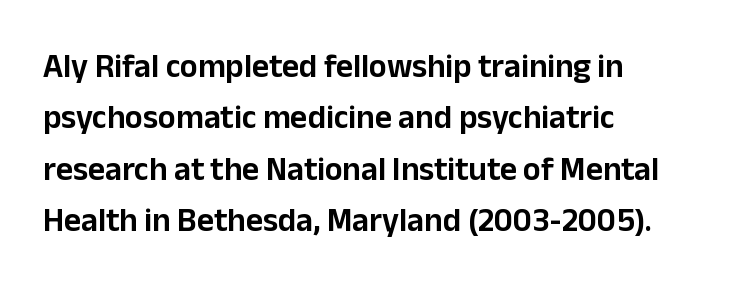
The image shows 33 px sans-serif type, upright; set left-aligned, normal line spacing (1.56x), normal letter spacing, not underlined; low stroke contrast and a medium x-height.
